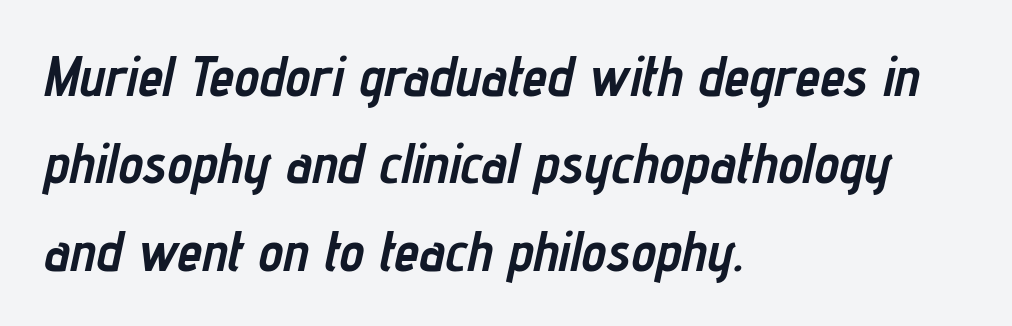
The letters advance in unequal steps, a hallmark of proportional type. Each row of text sits above clean, open space. In terms of weight, the rendering is a true, heavy bold. The whole block is typeset with a tilt. Whoever set this chose a conventional vertical rhythm.
